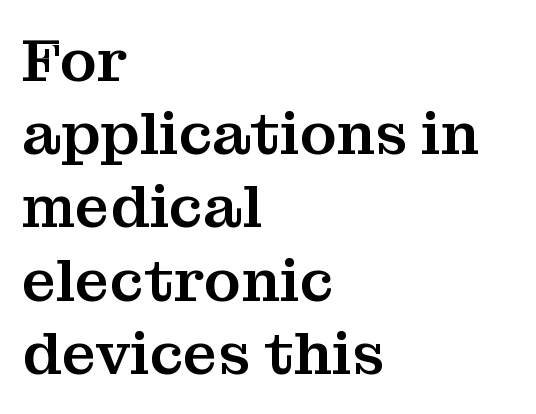
The image shows 60 px serif type, upright; set left-aligned, line spacing 1.22x, normal letter spacing, not underlined; medium stroke contrast and a medium x-height.
